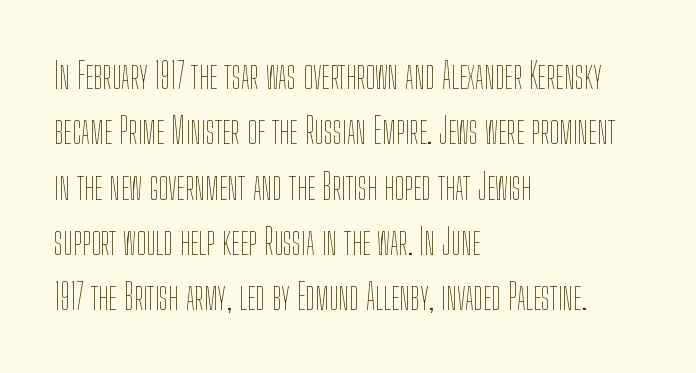
Default kerning and tracking; the words read as compact shapes. A light-to-regular cut is what we see here. This sample is left-justified, so line endings fall wherever the words run out. Character widths vary here, with narrow letters taking less room than wide ones. The lettering stays uniformly vertical, giving the passage a roman look. This sample keeps an unexceptional amount of space between lines.
